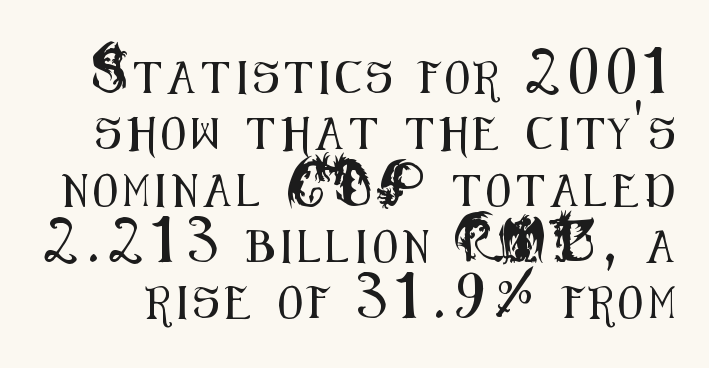
If you drew a line through each stem, it would be perfectly vertical. Observe the absence of serifs on each vertical stroke in this sample. This sample has the flowing, uneven cadence of proportional lettering. Any mark beneath the type? The region is blank.
